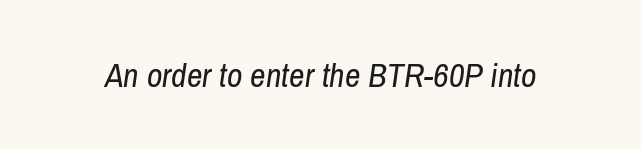
The image shows 34 px regular-weight, condensed type, italic (leaning right); set normal letter spacing, not underlined; low stroke contrast and a medium x-height.
